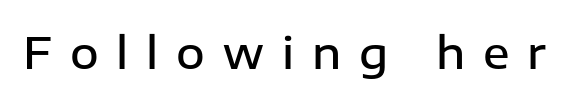
This sample has the flowing, uneven cadence of proportional lettering. Check under the words: just untouched page. Is this a sans? Yes — the strokes have no serifs. Compared with an ordinary text face, these strokes are moderately heavier — a semibold. Italic: no, the glyphs are upright roman. How are the letters spaced? Widely, with obvious added tracking.
